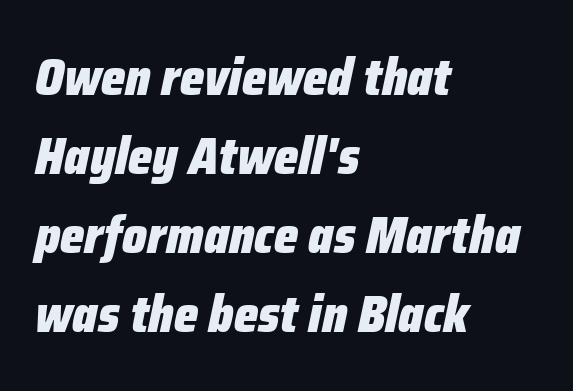
Typesetter's note: full bold, strokes at maximum text heaviness. The string is rendered with underlining switched off. Words appear dense and cohesive because spacing is normal. The passage shown is typed in a proportional face where columns would drift.
